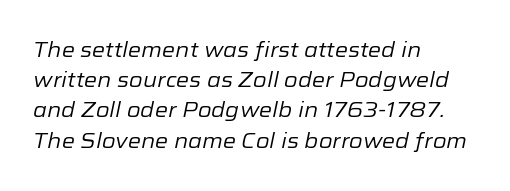
The whole block is typeset with a tilt. Each stroke keeps to a modest, everyday thickness or less. Characters follow at the spacing the type designer built in. This sample keeps an unexceptional amount of space between lines. Beneath every word, the page is bare.
